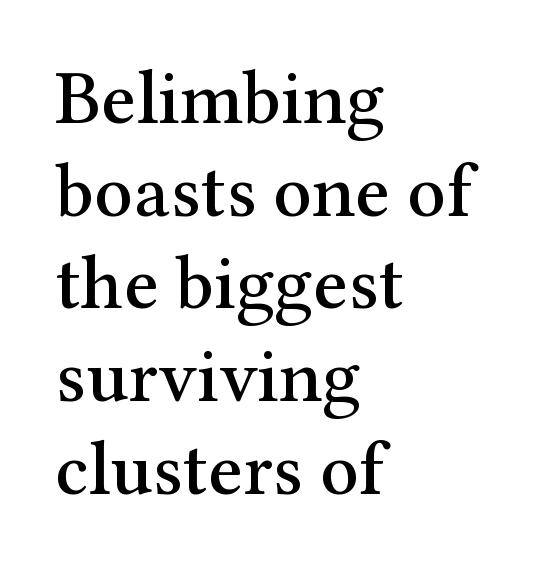
Q: Is the text italic (slanted)? A: No, it is upright.
Q: Is the typeface a serif or a sans-serif typeface? A: Serif.
Q: Is the text underlined? A: No.
Q: How is the paragraph aligned? A: Left-aligned.
Q: Is the spacing between letters normal or unusually wide? A: Normal.
Q: Width (condensed, normal, or wide)? A: Normal.
Q: Stroke contrast? A: Medium.
Q: x-height? A: Medium.
Q: Monospaced? A: No.
